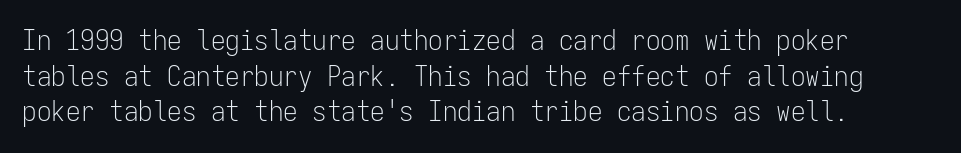
The font's upright variant was chosen for this text. The face used here is rendered with its standard letterfit. The letters march in equal steps, a hallmark of fixed-pitch type. The specimen omits any rule beneath the text block's lines. You can tell from the bare stems that sans-serif type was used. Weight: in the light-to-regular range.
